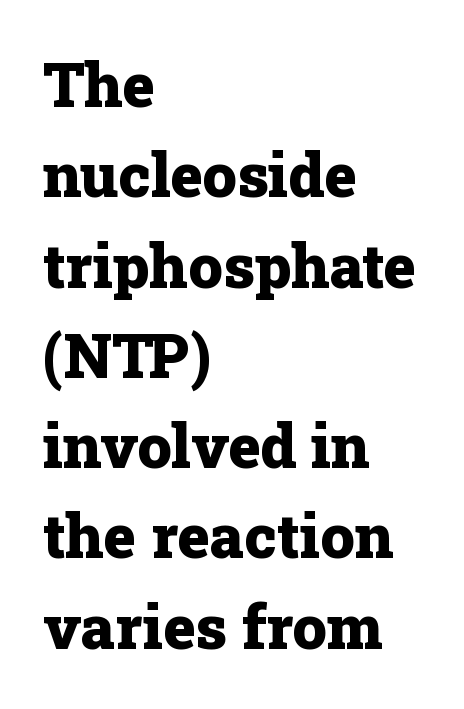
The image shows 61 px heavy serif type, upright; set left-aligned, normal line spacing (1.48x), normal letter spacing, not underlined; low stroke contrast and a medium x-height.
